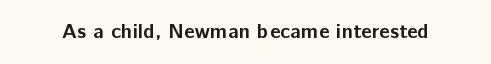
{"italic": "no", "bold": "yes", "underline": "no", "letter_spacing": "normal", "letter_spacing_em": 0.0, "glyph_px": 21}
